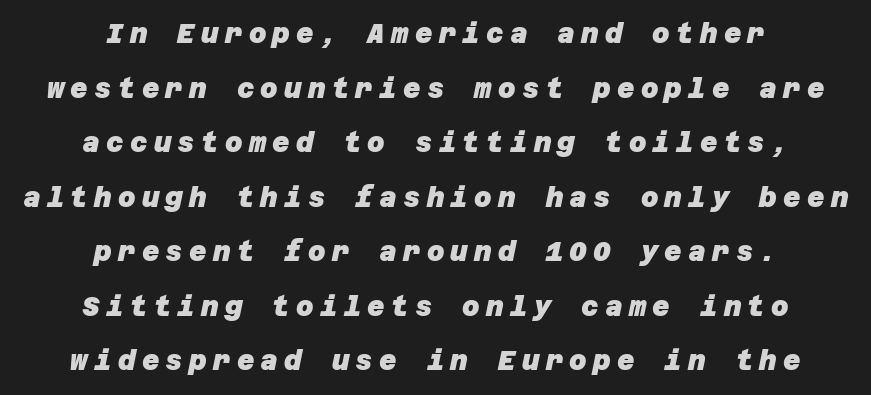
Q: Is the text bold? A: Yes.
Q: Is the text underlined? A: No.
Q: How is the paragraph aligned? A: Centered.
Q: Is the spacing between letters normal or unusually wide? A: Unusually wide.
Q: Is the spacing between lines tight, normal or loose? A: Loose.
